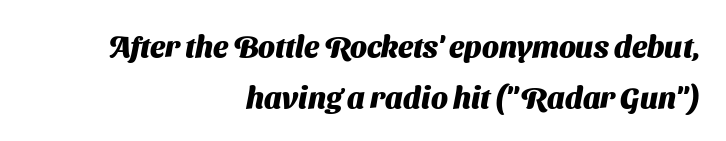
The image shows 30 px heavy sans-serif type; set right-aligned, line spacing 1.71x, normal letter spacing, not underlined; medium stroke contrast and a medium x-height.
